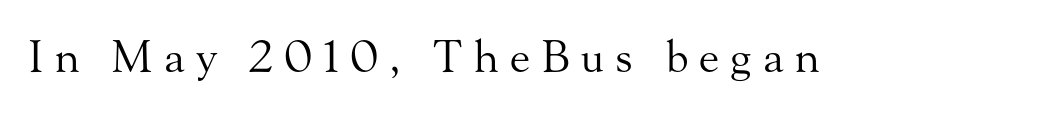
Q: Is the text bold? A: No.
Q: Is the text italic (slanted)? A: No, it is upright.
Q: Is the typeface a serif or a sans-serif typeface? A: Serif.
Q: Is the text underlined? A: No.
Q: Is the spacing between letters normal or unusually wide? A: Unusually wide.
Q: Width (condensed, normal, or wide)? A: Normal.
Q: Stroke contrast? A: Medium.
Q: x-height? A: Small.
Q: Monospaced? A: No.
